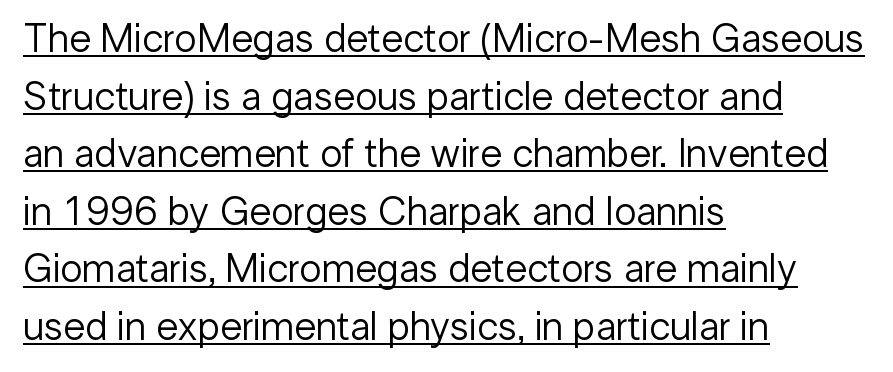
Q: Is the text bold? A: No.
Q: Is the text italic (slanted)? A: No, it is upright.
Q: Is the typeface a serif or a sans-serif typeface? A: Sans-serif.
Q: Is the text underlined? A: Yes.
Q: How is the paragraph aligned? A: Left-aligned.
Q: Is the spacing between letters normal or unusually wide? A: Normal.
Q: Is the spacing between lines tight, normal or loose? A: Normal.
Q: Width (condensed, normal, or wide)? A: Normal.
Q: Stroke contrast? A: Low.
Q: x-height? A: Medium.
Q: Monospaced? A: No.
